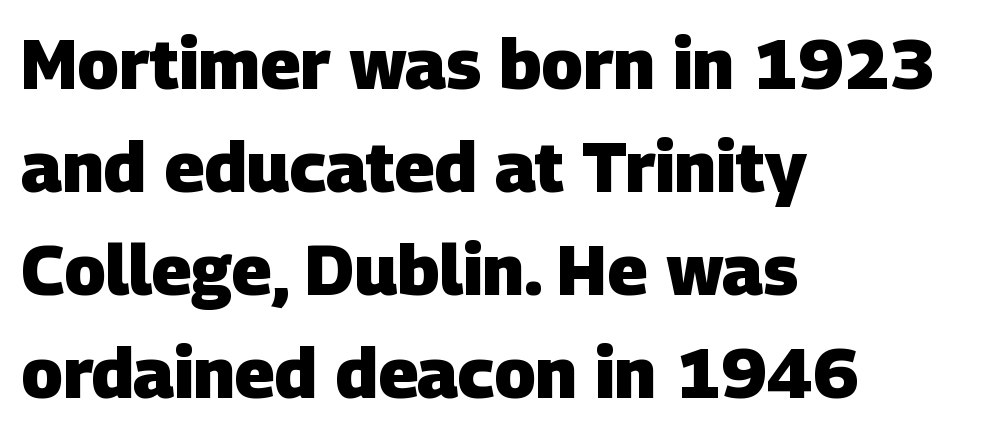
Note: no serifs on the glyphs. Here the designer chose a conventional face with non-uniform glyph widths. The type is set solid horizontally, with unmodified tracking. Each line starts at the same left margin while the right side varies. Just letters on the line, the space beneath them empty.
